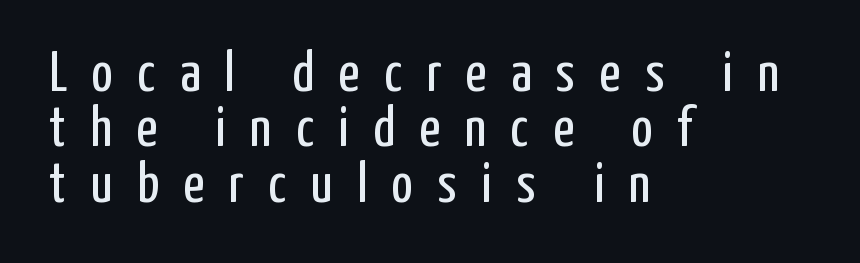
Successive baselines arrive quickly, one right under another. The designer went with a sans here, leaving each stem footless. Does the lettering tilt? It doesn't — this is upright. The line texture is sparse and dotted thanks to wide tracking. The zone under the glyphs is completely vacant. These lines are rendered in a variable-pitch font.
